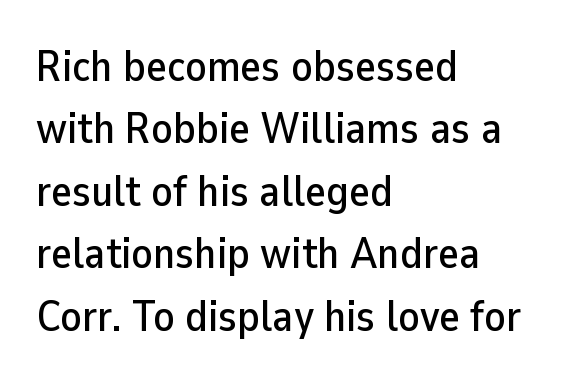
The image shows 44 px sans-serif type, upright; set left-aligned, normal line spacing (1.42x), normal letter spacing, not underlined; low stroke contrast and a medium x-height.
